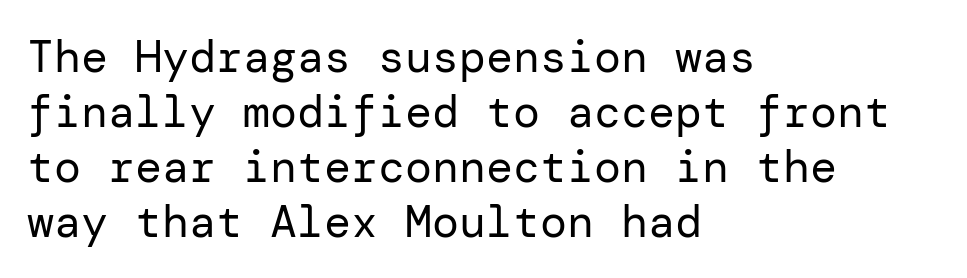
Q: Is the text bold? A: No.
Q: Is the text italic (slanted)? A: No, it is upright.
Q: Is the typeface a serif or a sans-serif typeface? A: Sans-serif.
Q: Is the text underlined? A: No.
Q: How is the paragraph aligned? A: Left-aligned.
Q: Is the spacing between letters normal or unusually wide? A: Normal.
Q: Width (condensed, normal, or wide)? A: Normal.
Q: Stroke contrast? A: Low.
Q: x-height? A: Medium.
